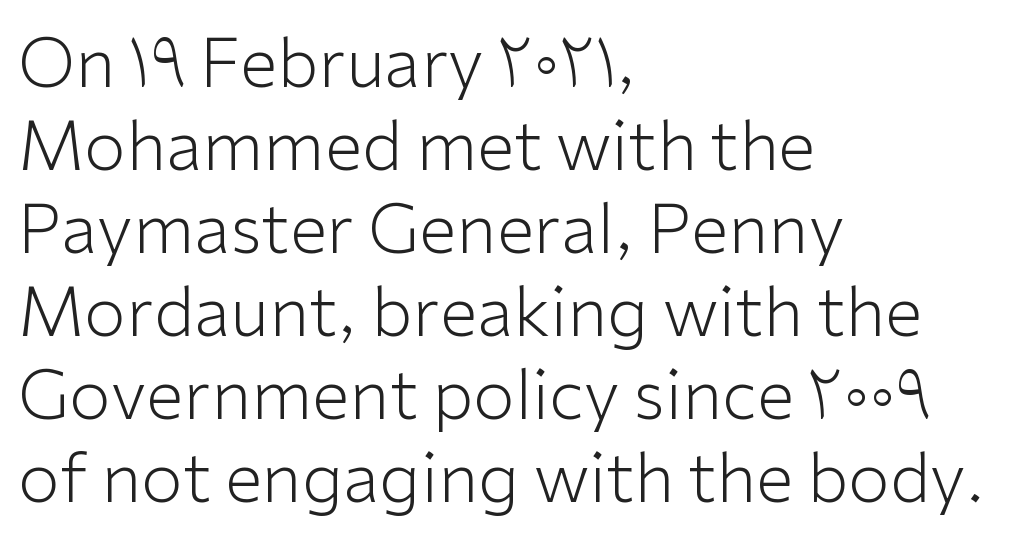
The image shows 68 px light sans-serif type, upright; set left-aligned, line spacing 1.22x, normal letter spacing, not underlined; low stroke contrast and a medium x-height.
